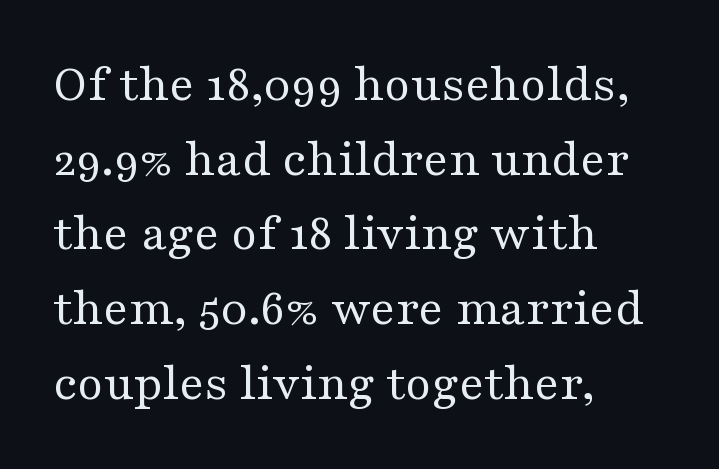
The image shows 53 px regular-weight, wide serif type, upright; set left-aligned, normal line spacing (1.41x), normal letter spacing, not underlined; medium stroke contrast and a medium x-height.
